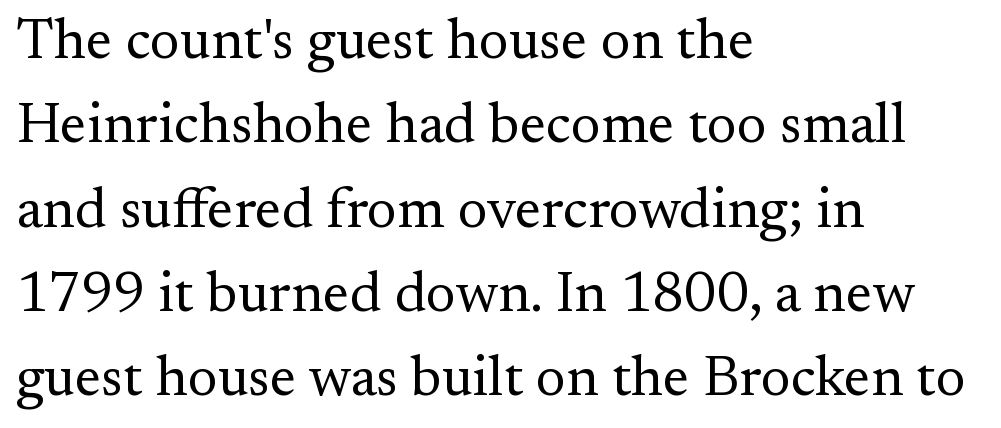
{"serif": "yes", "italic": "no", "bold": "no", "weight": "regular", "width": "normal", "stroke_contrast": "medium", "x_height": "small", "monospaced": "no", "underline": "no", "align": "left", "line_spacing": "normal", "line_spacing_ratio": 1.48, "letter_spacing": "normal", "letter_spacing_em": 0.0, "glyph_px": 57}
